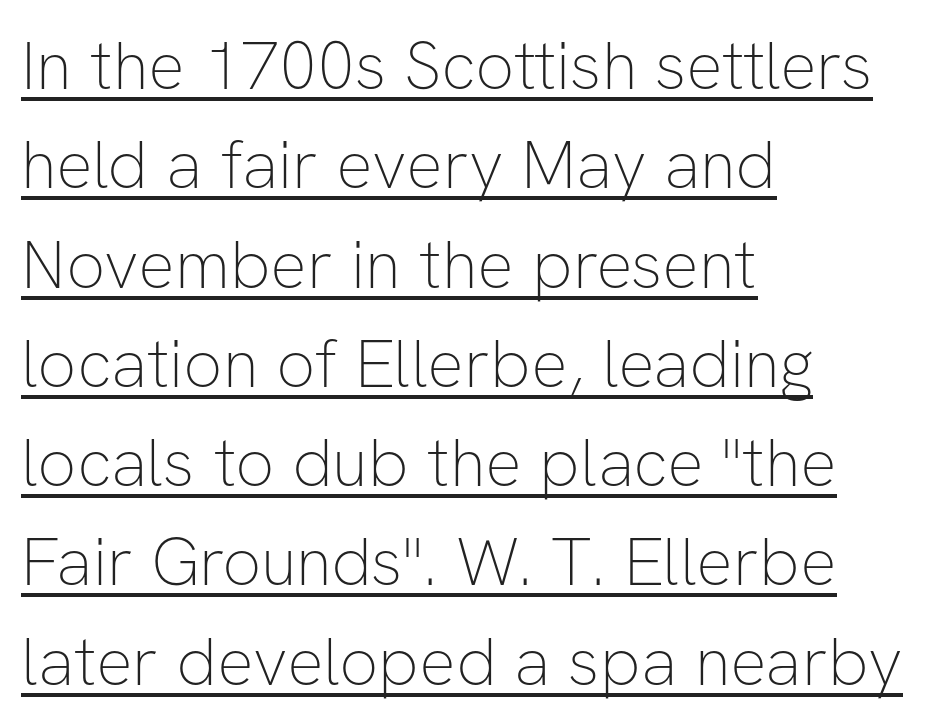
Q: Is the text bold? A: No.
Q: Is the text italic (slanted)? A: No, it is upright.
Q: Is the typeface a serif or a sans-serif typeface? A: Sans-serif.
Q: Is the text underlined? A: Yes.
Q: How is the paragraph aligned? A: Left-aligned.
Q: Is the spacing between letters normal or unusually wide? A: Normal.
Q: Is the spacing between lines tight, normal or loose? A: Normal.
Q: Width (condensed, normal, or wide)? A: Normal.
Q: Stroke contrast? A: Low.
Q: x-height? A: Medium.
Q: Monospaced? A: No.
